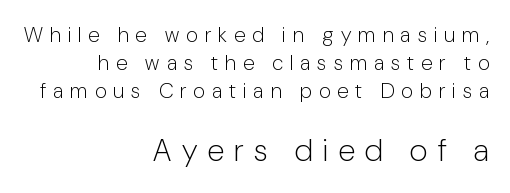
The line-height multiplier appears to be the usual default. Weight: not bold — regular or lighter. Rule under the text: the space is simply empty. The letters carry no serifs — their stems end cleanly without finishing strokes.
